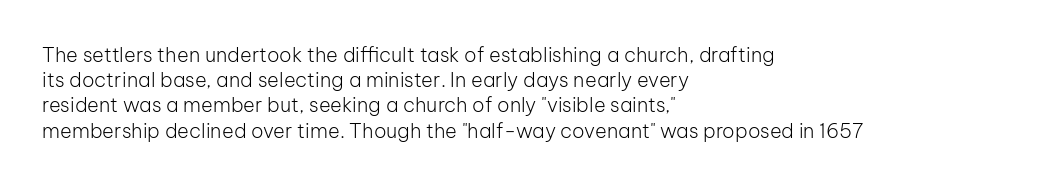
Q: Is the text bold? A: No.
Q: Is the text italic (slanted)? A: No, it is upright.
Q: Is the text underlined? A: No.
Q: How is the paragraph aligned? A: Left-aligned.
Q: Is the spacing between letters normal or unusually wide? A: Normal.
Q: Is the spacing between lines tight, normal or loose? A: Normal.
